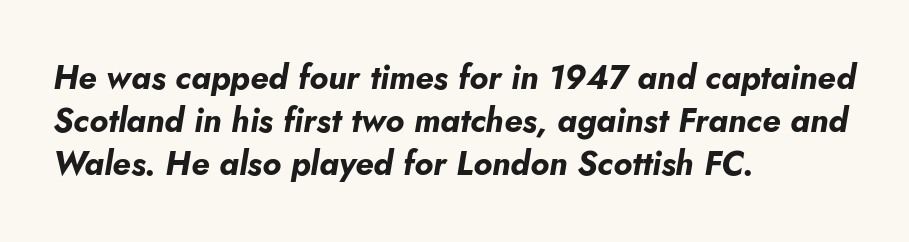
Q: Is the text bold? A: Yes.
Q: Is the text italic (slanted)? A: Yes, it leans right by about 5 degrees.
Q: Is the text underlined? A: No.
Q: How is the paragraph aligned? A: Left-aligned.
Q: Is the spacing between letters normal or unusually wide? A: Normal.
Q: Is the spacing between lines tight, normal or loose? A: Normal.
Q: Width (condensed, normal, or wide)? A: Normal.
Q: Stroke contrast? A: Low.
Q: x-height? A: Small.
Q: Monospaced? A: No.
